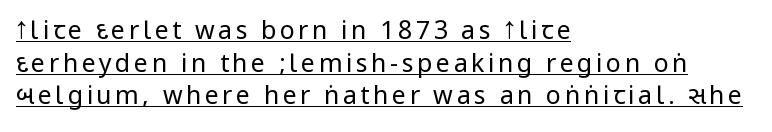
{"italic": "no", "bold": "no", "underline": "yes", "align": "left", "line_spacing": "normal", "line_spacing_ratio": 1.31, "glyph_px": 25}
